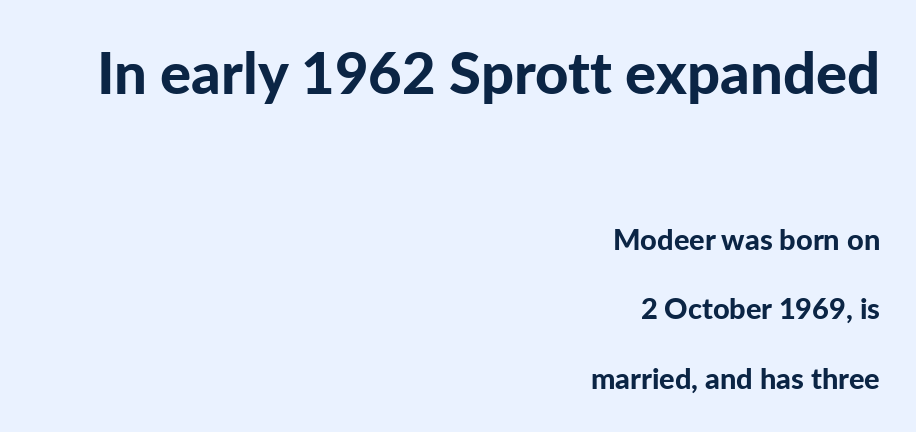
Q: Is the text bold? A: Yes.
Q: Is the text italic (slanted)? A: No, it is upright.
Q: Is the typeface a serif or a sans-serif typeface? A: Sans-serif.
Q: Is the text underlined? A: No.
Q: How is the paragraph aligned? A: Right-aligned.
Q: Is the spacing between letters normal or unusually wide? A: Normal.
Q: Is the spacing between lines tight, normal or loose? A: Loose.
Q: Which block of text is set in a larger size, the first (top) or the second (bottom)? A: The first (top) one.
Q: Width (condensed, normal, or wide)? A: Normal.
Q: Stroke contrast? A: Low.
Q: x-height? A: Medium.
Q: Monospaced? A: No.
